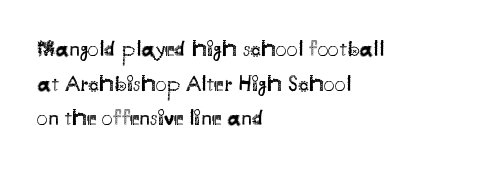
The image shows 22 px text type, upright; set left-aligned, normal line spacing (1.57x), normal letter spacing, not underlined.
